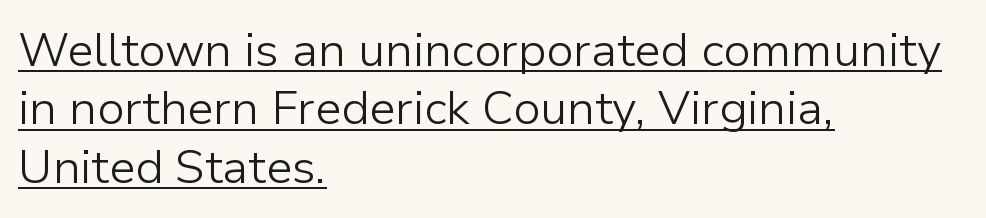
Compared with typical body copy, the letter spacing here is the same. One-word summary of the alignment: left. Note: no serifs on the glyphs. In designer terms, the underline attribute is active on this setting. Each letter keeps its own natural width here, so spacing adapts to shape.
